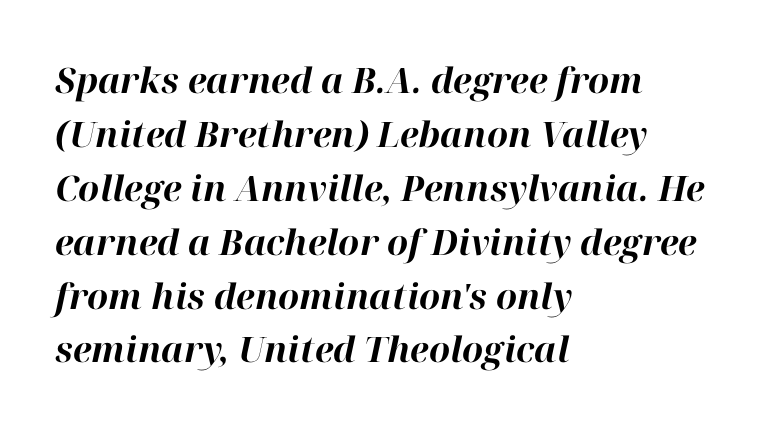
The image shows 35 px bold type, italic (leaning right); set left-aligned, normal line spacing (1.54x), normal letter spacing, not underlined; high stroke contrast and a medium x-height.
